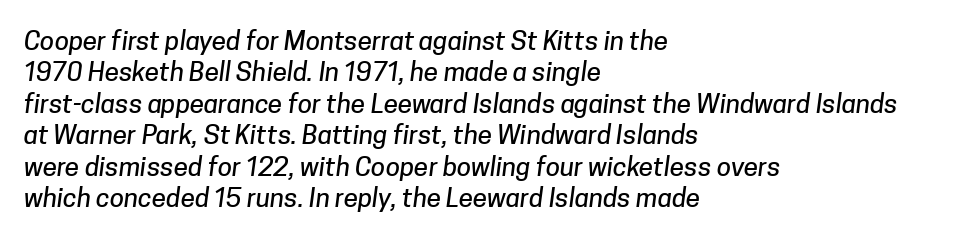
{"underline": "no", "align": "left", "line_spacing_ratio": 1.21, "letter_spacing": "normal", "letter_spacing_em": 0.0, "glyph_px": 26}
